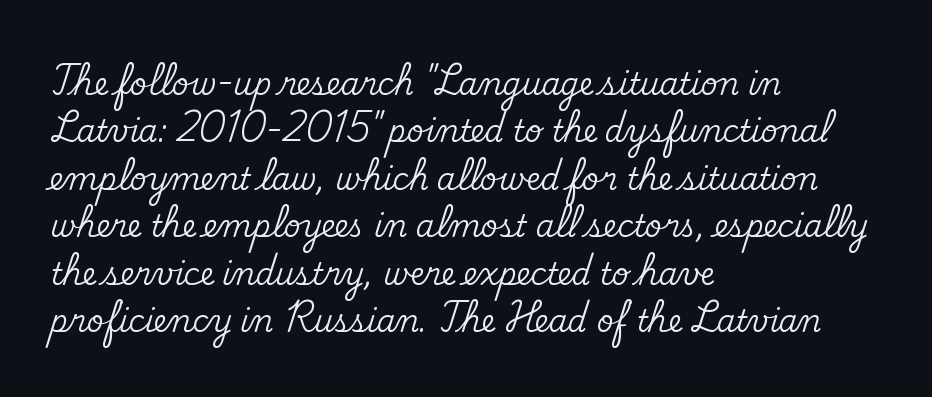
{"width": "normal", "stroke_contrast": "medium", "x_height": "small", "monospaced": "no", "underline": "no", "align": "left", "line_spacing": "normal", "line_spacing_ratio": 1.58, "letter_spacing": "normal", "letter_spacing_em": 0.0, "glyph_px": 30}
